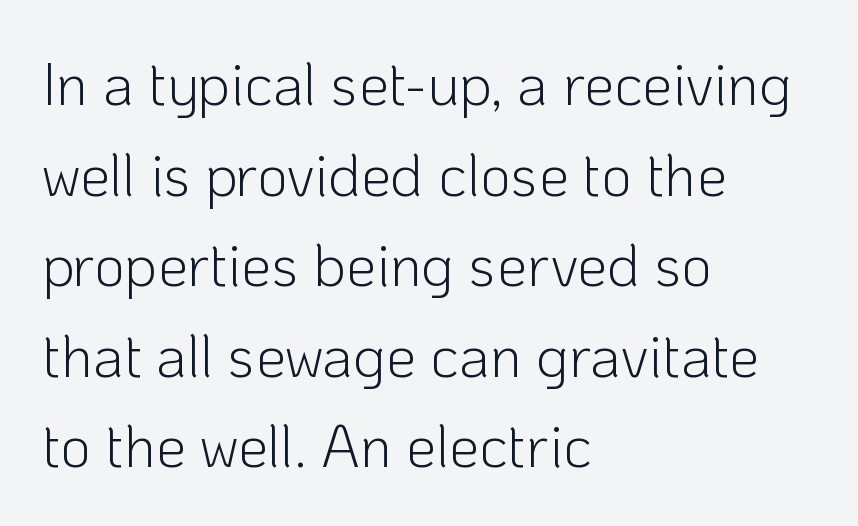
Every stem runs plumb, perpendicular to the baseline. Which margin do the lines hug? The left one — the right edge is uneven. A typesetter would call this leading conventional body-copy spacing. The type family on display is of the sans-serif kind.
